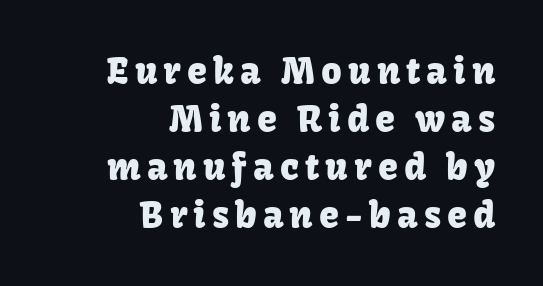
The image shows 36 px sans-serif type, upright; set right-aligned, normal line spacing (1.33x), not underlined; low stroke contrast and a medium x-height.
